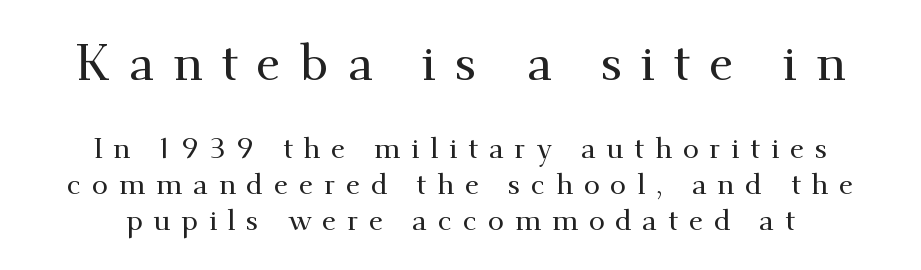
Typeset on center — no edge is straight. Old-style or modern, the face here clearly has serifs. Posture: upright roman. The tracking jumps out immediately: characters are airy and widely separated. The face used here is proportionally spaced, like ordinary book or web type. Look at the glyph heights: the upper group is clearly the bigger setting.
